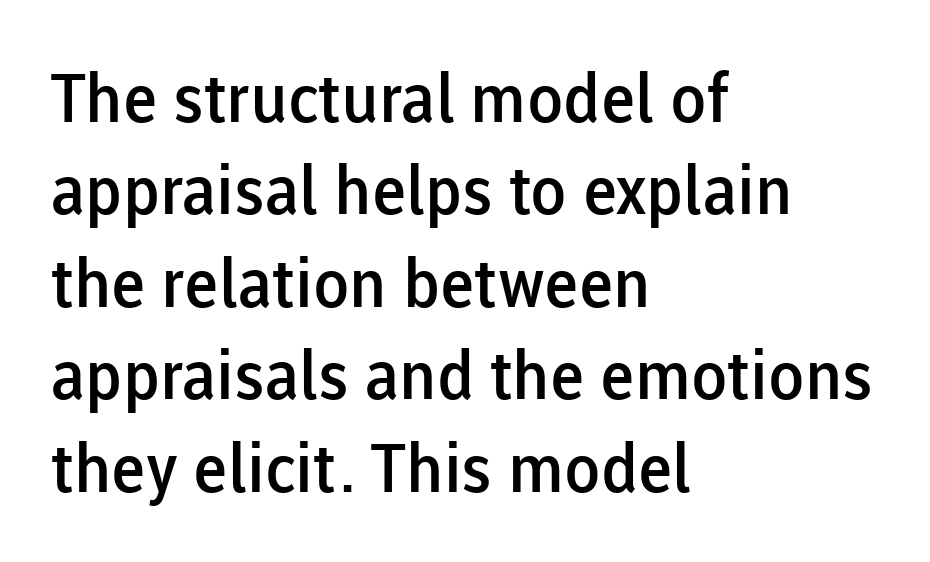
{"serif": "no", "italic": "no", "bold": "semi", "weight": "semibold", "width": "normal", "stroke_contrast": "low", "x_height": "medium", "monospaced": "no", "underline": "no", "align": "left", "line_spacing": "normal", "line_spacing_ratio": 1.38, "letter_spacing": "normal", "letter_spacing_em": 0.0, "glyph_px": 67}
